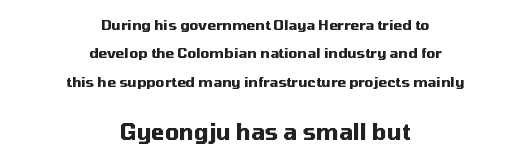
{"italic": "no", "bold": "yes", "underline": "no", "align": "center", "line_spacing": "loose", "line_spacing_ratio": 2.02, "letter_spacing": "normal", "letter_spacing_em": 0.0, "larger_block": "second", "size_ratio": 1.57, "glyph_px": 22}
